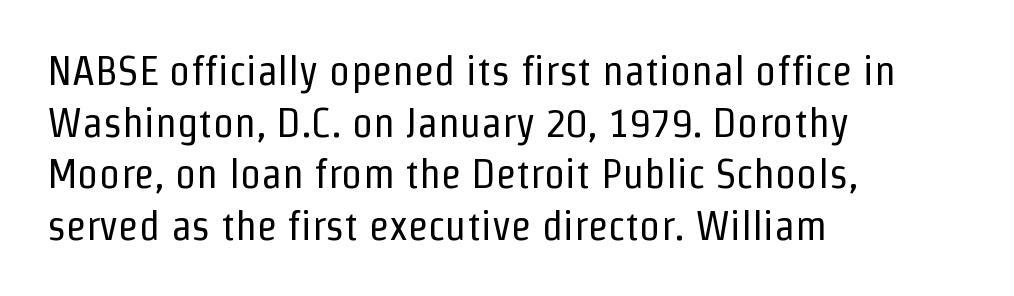
Spacing verdict: proportional, widths tailored to each character. Ascenders rise straight up at ninety degrees. In CSS terms this would be text-align: left. Each letter's strokes conclude bluntly, with no projecting serifs. In terms of letterspacing, this is plain default setting.
